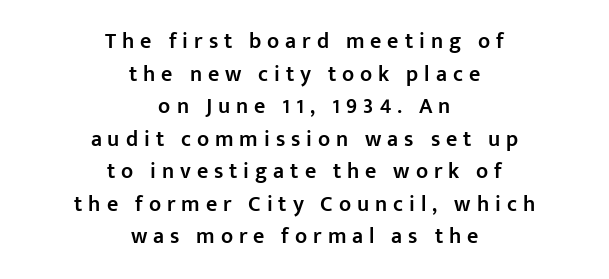
Q: Is the text bold? A: Semi-bold.
Q: Is the text italic (slanted)? A: No, it is upright.
Q: Is the text underlined? A: No.
Q: How is the paragraph aligned? A: Centered.
Q: Is the spacing between letters normal or unusually wide? A: Unusually wide.
Q: Is the spacing between lines tight, normal or loose? A: Normal.
